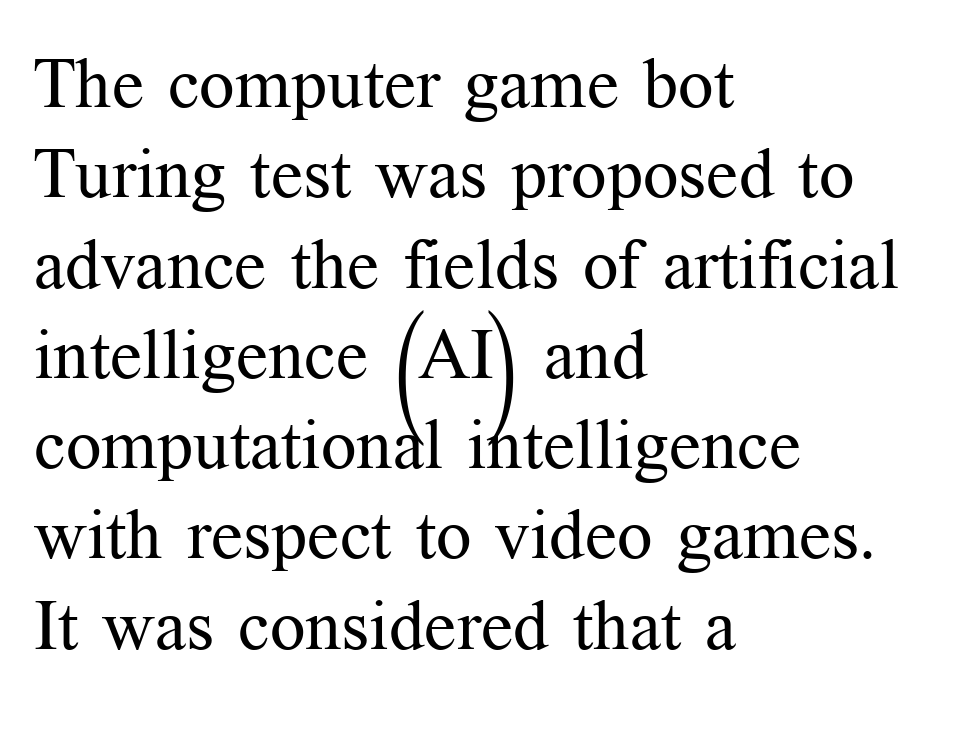
{"serif": "yes", "italic": "no", "bold": "no", "weight": "regular", "width": "normal", "stroke_contrast": "medium", "x_height": "medium", "monospaced": "no", "underline": "no", "align": "left", "line_spacing": "normal", "line_spacing_ratio": 1.29, "letter_spacing": "normal", "letter_spacing_em": 0.0, "glyph_px": 70}
